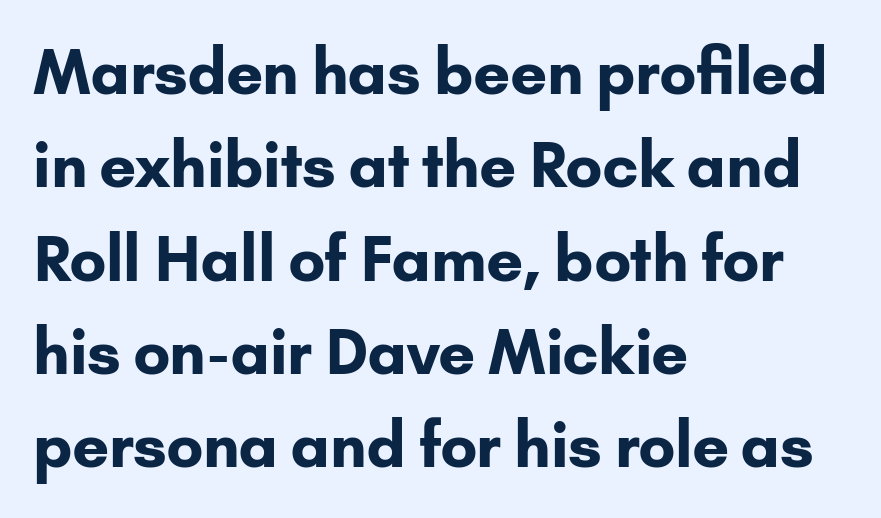
The image shows 61 px bold sans-serif type, upright; set left-aligned, normal line spacing (1.53x), normal letter spacing, not underlined; low stroke contrast and a small x-height.
